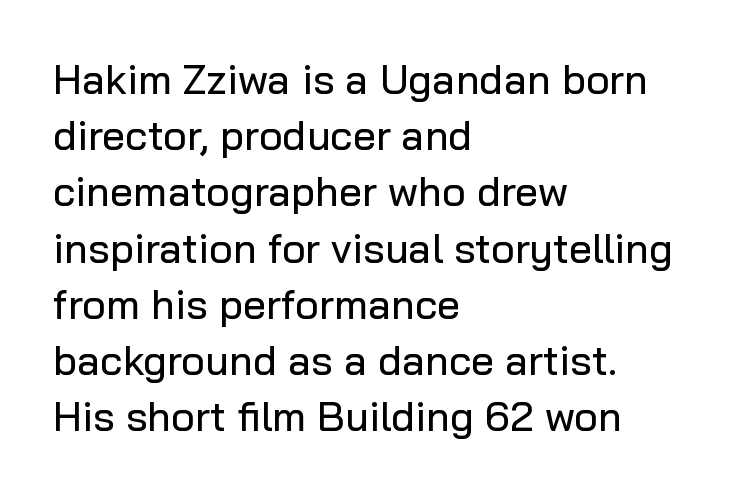
{"serif": "no", "italic": "no", "width": "normal", "stroke_contrast": "low", "x_height": "medium", "monospaced": "no", "underline": "no", "align": "left", "line_spacing": "normal", "line_spacing_ratio": 1.37, "letter_spacing": "normal", "letter_spacing_em": 0.0, "glyph_px": 41}
